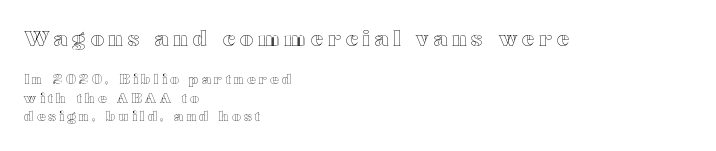
Letters rest on an invisible, unmarked baseline. Layout note: lines flush left. The leading is moderate, giving the passage an even texture. You could only call the tracking loose — the letters float apart. The type sits square on the baseline with zero lean. These two chunks differ in scale, with the top chunk taking the larger measure.
